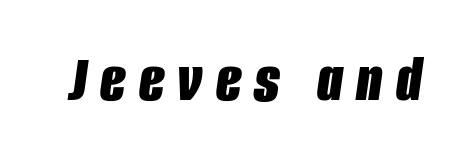
Q: Is the text bold? A: Yes.
Q: Is the text italic (slanted)? A: Yes, it leans right by about 8 degrees.
Q: Is the text underlined? A: No.
Q: Is the spacing between letters normal or unusually wide? A: Unusually wide.
Q: Width (condensed, normal, or wide)? A: Condensed.
Q: Stroke contrast? A: Low.
Q: x-height? A: Large.
Q: Monospaced? A: No.
